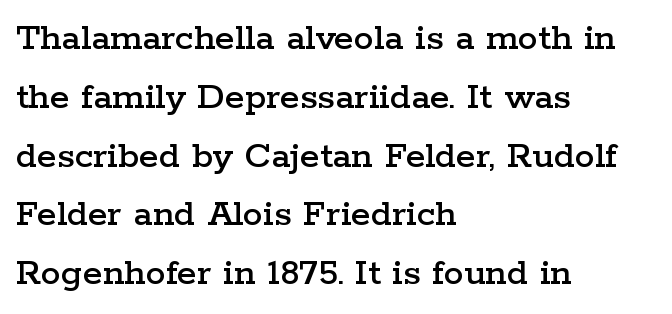
{"serif": "yes", "italic": "no", "width": "wide", "stroke_contrast": "low", "x_height": "medium", "monospaced": "no", "underline": "no", "align": "left", "line_spacing": "normal", "line_spacing_ratio": 1.47, "letter_spacing": "normal", "letter_spacing_em": 0.0, "glyph_px": 40}
